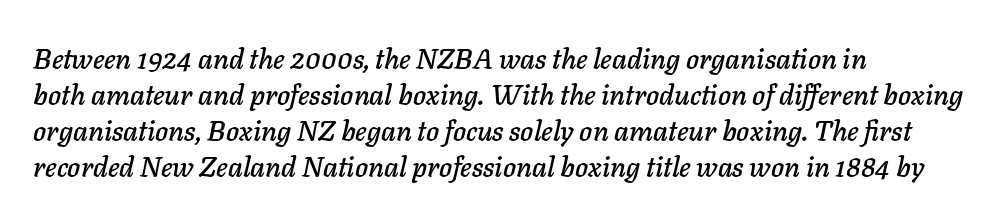
{"italic": "yes", "lean": "right", "slant_degrees": 11, "width": "normal", "stroke_contrast": "low", "x_height": "medium", "monospaced": "no", "underline": "no", "align": "left", "line_spacing": "normal", "line_spacing_ratio": 1.28, "letter_spacing": "normal", "letter_spacing_em": 0.0, "glyph_px": 28}
